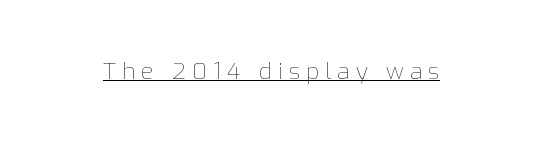
Q: Is the text bold? A: No.
Q: Is the text italic (slanted)? A: No, it is upright.
Q: Is the text underlined? A: Yes.
Q: Is the spacing between letters normal or unusually wide? A: Unusually wide.
